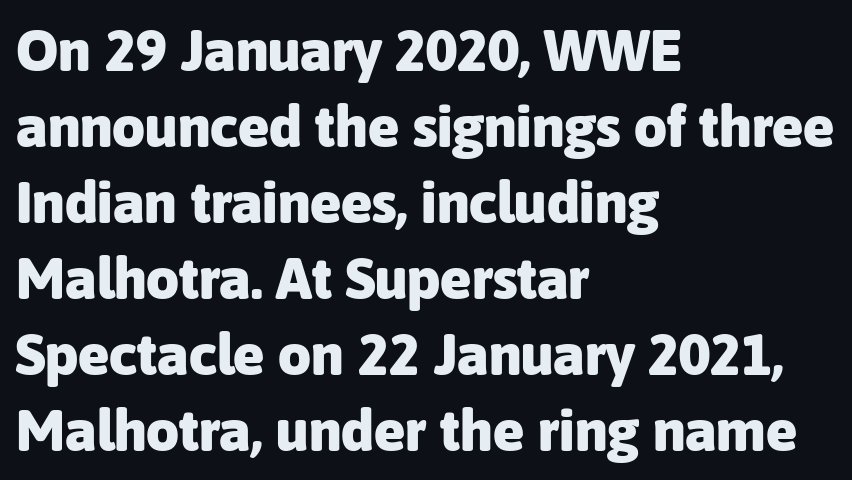
Posture: vertical. You could call the tracking neutral — neither tight nor loose. Letterform terminals end flat and unadorned throughout the passage. The zone under the glyphs is completely vacant.
